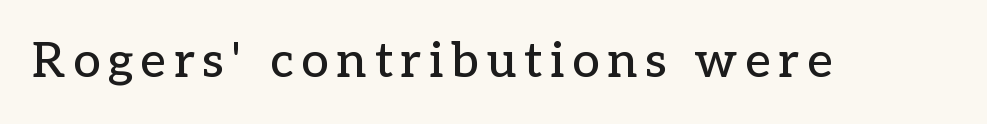
{"serif": "yes", "italic": "no", "width": "normal", "stroke_contrast": "low", "x_height": "medium", "monospaced": "no", "underline": "no", "glyph_px": 49}
